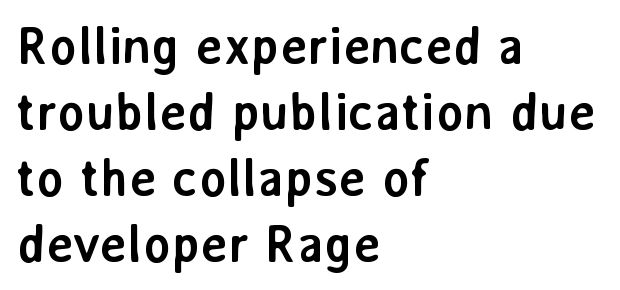
The image shows 52 px semibold sans-serif type, upright; set left-aligned, normal line spacing (1.27x), normal letter spacing, not underlined; low stroke contrast and a medium x-height.
